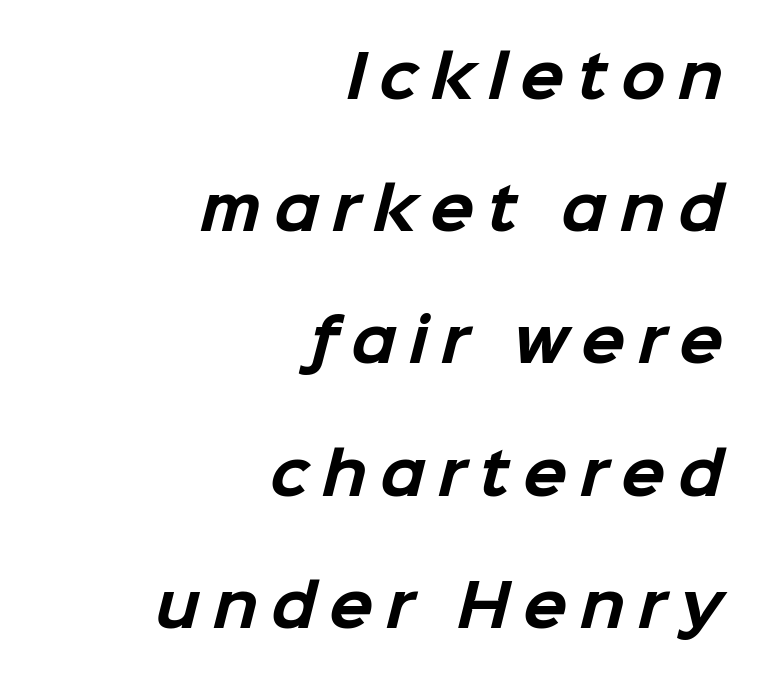
The image shows 58 px bold sans-serif type; set right-aligned, loose line spacing (2.28x), unusually wide letter spacing (+0.22 em), not underlined; low stroke contrast and a medium x-height.
